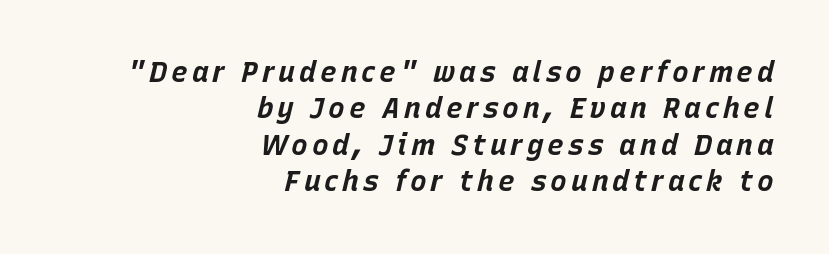
Characters are canted at an angle relative to the baseline's perpendicular. Weight: bold. Here the designer chose a conventional face with non-uniform glyph widths. The rendering uses a moderate line-height, typical for paragraphs. Compared with a flush-left layout, this one pins lines to the opposite, right side.
